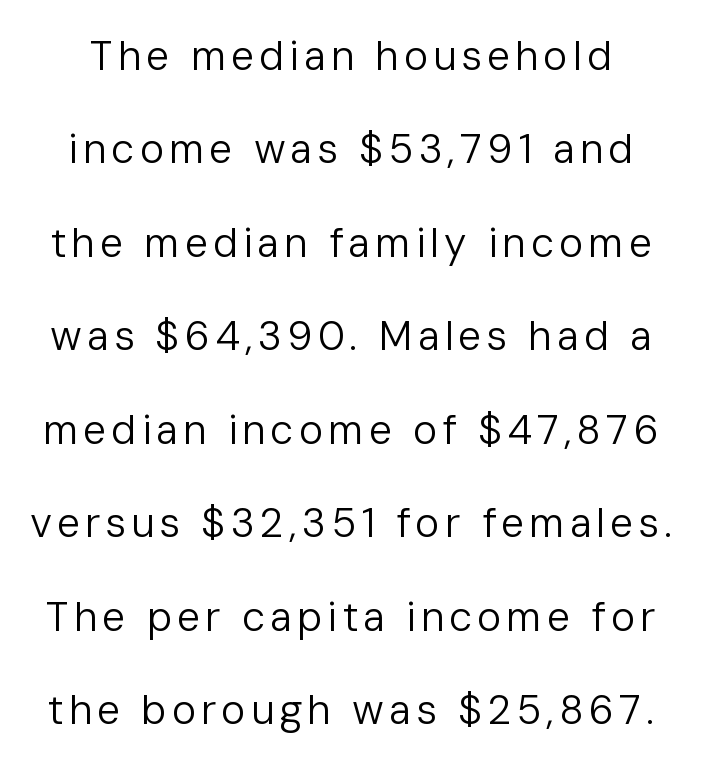
Nope, not italic — everything's standing straight. No letter is thick-stroked: the sample isn't bold. The designer went with a sans here, leaving each stem footless. Here the designer chose a conventional face with non-uniform glyph widths. Lines of text with bare space underneath. Honestly, the rows look like they've been pulled way apart.
